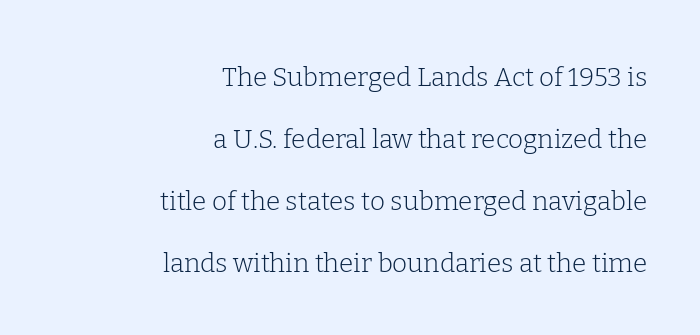
Q: Is the text bold? A: No.
Q: Is the text italic (slanted)? A: No, it is upright.
Q: Is the text underlined? A: No.
Q: How is the paragraph aligned? A: Right-aligned.
Q: Is the spacing between letters normal or unusually wide? A: Normal.
Q: Is the spacing between lines tight, normal or loose? A: Loose.
